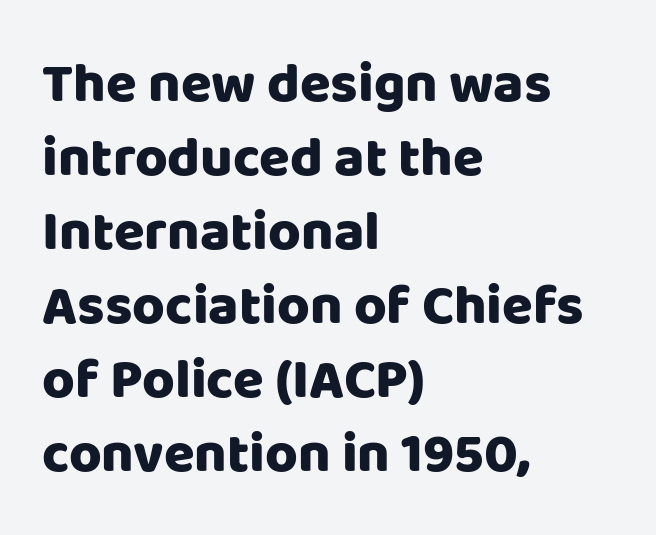
{"serif": "no", "italic": "no", "bold": "yes", "weight": "heavy", "width": "normal", "stroke_contrast": "low", "x_height": "large", "monospaced": "no", "underline": "no", "align": "left", "line_spacing": "normal", "line_spacing_ratio": 1.32, "letter_spacing": "normal", "letter_spacing_em": 0.0, "glyph_px": 56}
